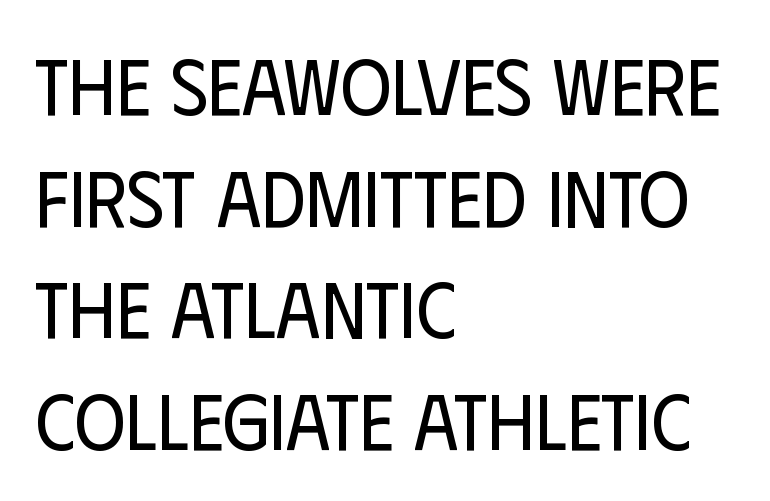
Q: Is the text bold? A: No.
Q: Is the text italic (slanted)? A: No, it is upright.
Q: Is the typeface a serif or a sans-serif typeface? A: Sans-serif.
Q: Is the text underlined? A: No.
Q: How is the paragraph aligned? A: Left-aligned.
Q: Is the spacing between letters normal or unusually wide? A: Normal.
Q: Is the spacing between lines tight, normal or loose? A: Normal.
Q: Width (condensed, normal, or wide)? A: Condensed.
Q: Stroke contrast? A: Low.
Q: x-height? A: Large.
Q: Monospaced? A: No.
